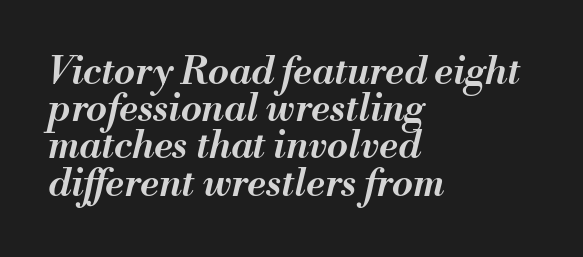
Q: Is the text bold? A: Semi-bold.
Q: Is the text italic (slanted)? A: Yes, it leans right by about 13 degrees.
Q: Is the text underlined? A: No.
Q: How is the paragraph aligned? A: Left-aligned.
Q: Is the spacing between letters normal or unusually wide? A: Normal.
Q: Is the spacing between lines tight, normal or loose? A: Tight.
Q: Width (condensed, normal, or wide)? A: Normal.
Q: Stroke contrast? A: Medium.
Q: x-height? A: Small.
Q: Monospaced? A: No.
